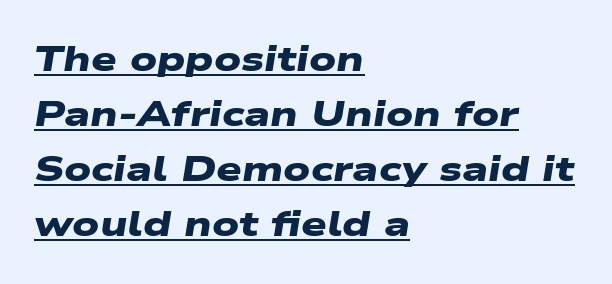
{"serif": "no", "bold": "yes", "weight": "heavy", "width": "wide", "stroke_contrast": "low", "x_height": "medium", "monospaced": "no", "underline": "yes", "align": "left", "line_spacing": "normal", "line_spacing_ratio": 1.53, "letter_spacing": "normal", "letter_spacing_em": 0.0, "glyph_px": 36}
